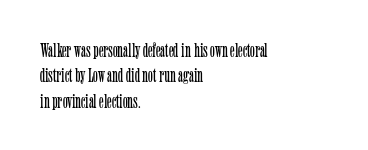
{"italic": "no", "bold": "no", "underline": "no", "align": "left", "line_spacing": "normal", "line_spacing_ratio": 1.27, "letter_spacing": "normal", "letter_spacing_em": 0.0, "glyph_px": 20}
